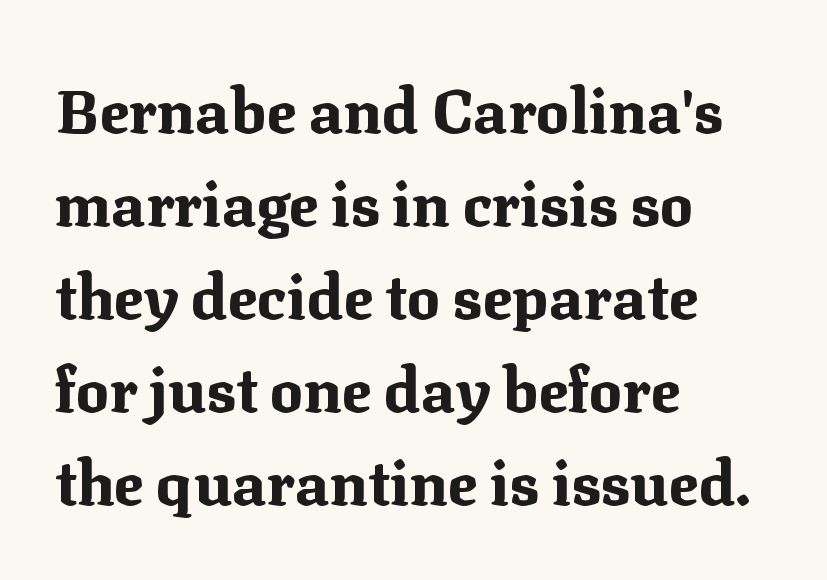
Horizontal bands of white between lines are of average thickness. Standard letterfit; no display-style spreading of the glyphs. The letters advance in unequal steps, a hallmark of proportional type. Does the lettering tilt? It doesn't — this is upright. No word sits above an underline.
